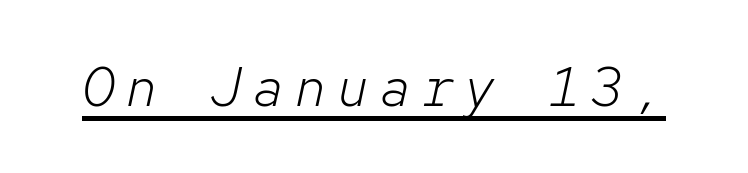
The image shows 55 px light type, italic (leaning right), monospaced; set underlined; low stroke contrast and a medium x-height.
